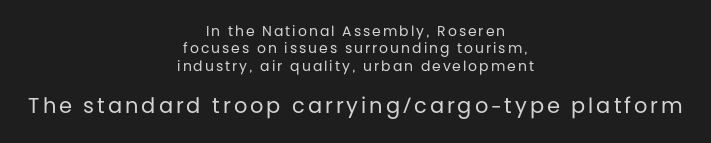
In CSS terms this would be text-align: center. Leading: standard. Style check: upright. Glance below the letters and you will spot only blank space. Weight: not bold — regular or lighter.
